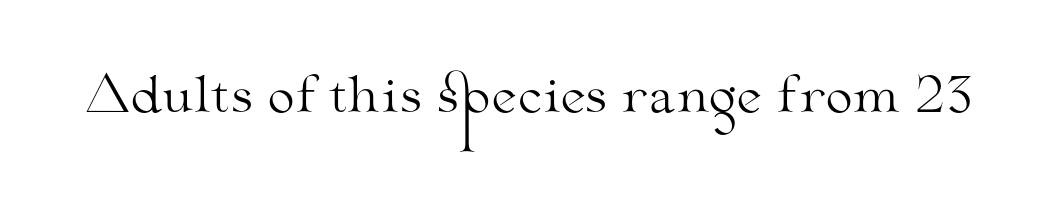
Weight: in the light-to-regular range. Only glyphs here, with clear space below each row. This sample has the flowing, uneven cadence of proportional lettering. Classification — serif. Nobody touched the tracking dial on this one. Vertical strokes here are truly vertical.
